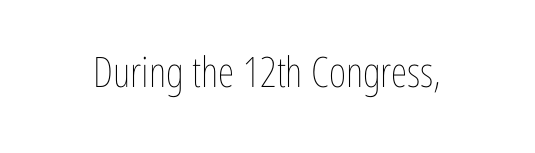
{"italic": "no", "bold": "no", "weight": "thin", "width": "condensed", "stroke_contrast": "low", "x_height": "medium", "monospaced": "no", "underline": "no", "letter_spacing": "normal", "letter_spacing_em": 0.0, "glyph_px": 42}
